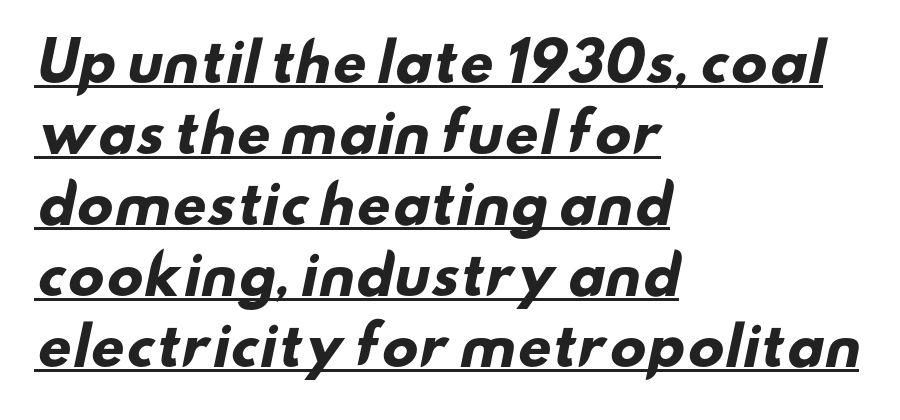
Q: Is the text bold? A: Yes.
Q: Is the typeface a serif or a sans-serif typeface? A: Sans-serif.
Q: Is the text underlined? A: Yes.
Q: How is the paragraph aligned? A: Left-aligned.
Q: Is the spacing between letters normal or unusually wide? A: Normal.
Q: Is the spacing between lines tight, normal or loose? A: Normal.
Q: Width (condensed, normal, or wide)? A: Wide.
Q: Stroke contrast? A: Low.
Q: x-height? A: Small.
Q: Monospaced? A: No.
